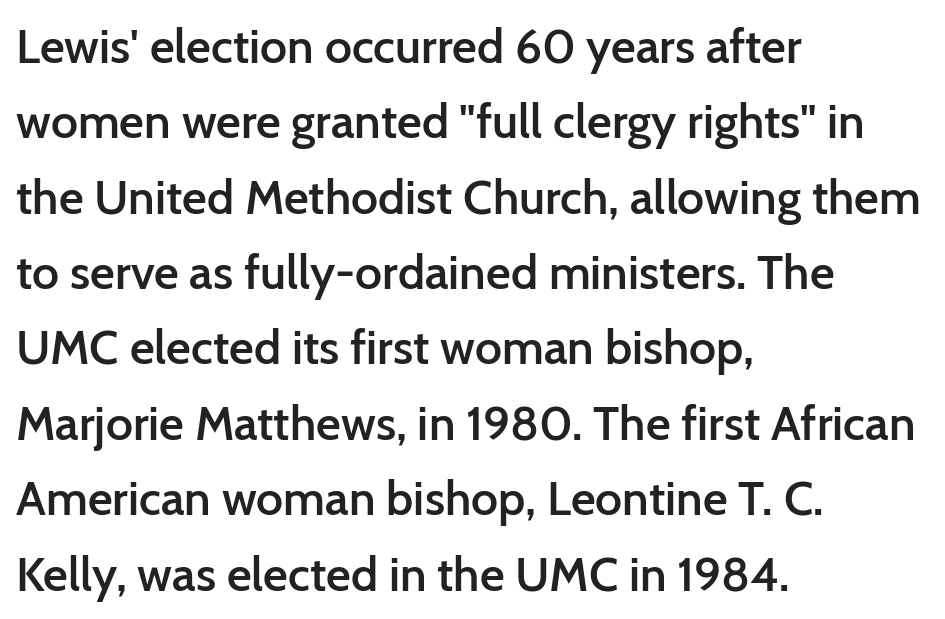
Each letter's strokes conclude bluntly, with no projecting serifs. The letters are semibold — heavier than regular but short of a full bold. The specimen reads as upright at a glance. All the whitespace from short lines collects on the right.
